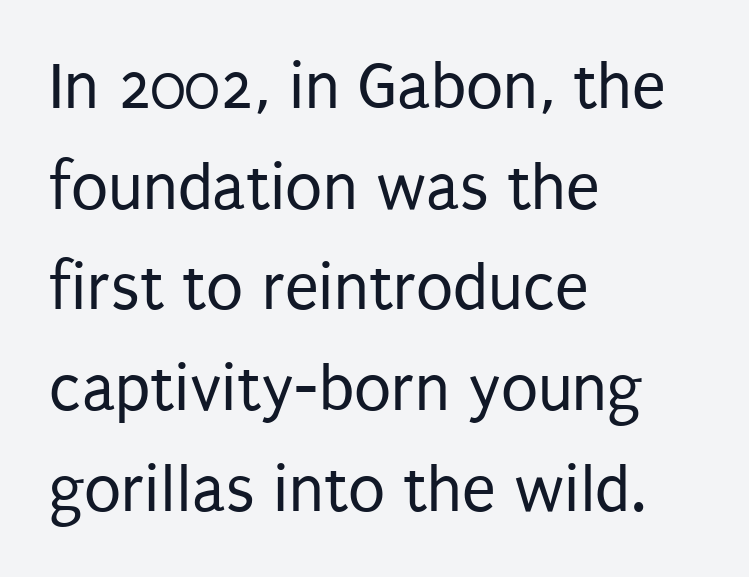
Q: Is the text bold? A: No.
Q: Is the text italic (slanted)? A: No, it is upright.
Q: Is the typeface a serif or a sans-serif typeface? A: Sans-serif.
Q: Is the text underlined? A: No.
Q: How is the paragraph aligned? A: Left-aligned.
Q: Is the spacing between letters normal or unusually wide? A: Normal.
Q: Is the spacing between lines tight, normal or loose? A: Normal.
Q: Width (condensed, normal, or wide)? A: Condensed.
Q: Stroke contrast? A: Low.
Q: x-height? A: Large.
Q: Monospaced? A: No.
